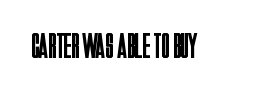
The image shows 36 px regular-weight, condensed sans-serif type, upright; set normal letter spacing, not underlined; low stroke contrast and a large x-height.
